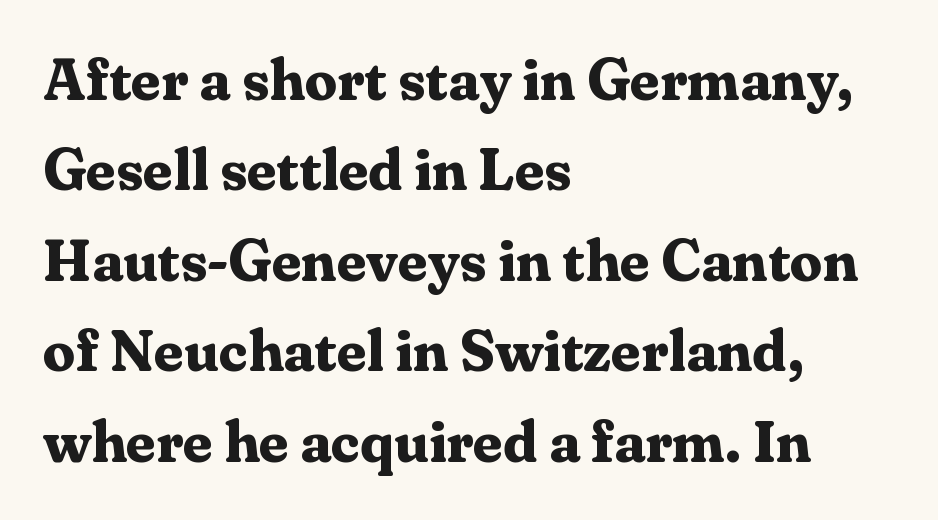
{"serif": "yes", "italic": "no", "bold": "yes", "weight": "bold", "width": "normal", "stroke_contrast": "medium", "x_height": "medium", "monospaced": "no", "underline": "no", "align": "left", "line_spacing": "normal", "line_spacing_ratio": 1.56, "letter_spacing": "normal", "letter_spacing_em": 0.0, "glyph_px": 58}
